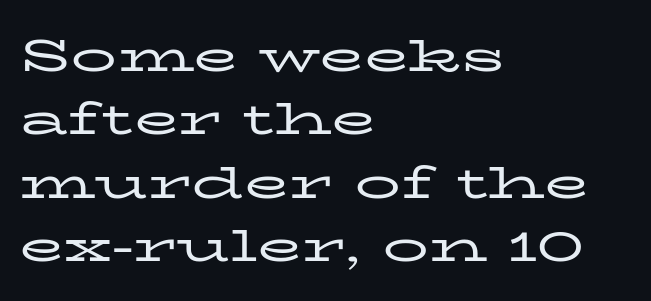
{"serif": "yes", "italic": "no", "bold": "no", "weight": "regular", "width": "wide", "stroke_contrast": "low", "x_height": "medium", "monospaced": "no", "underline": "no", "align": "left", "line_spacing": "normal", "line_spacing_ratio": 1.38, "letter_spacing": "normal", "letter_spacing_em": 0.0, "glyph_px": 46}
